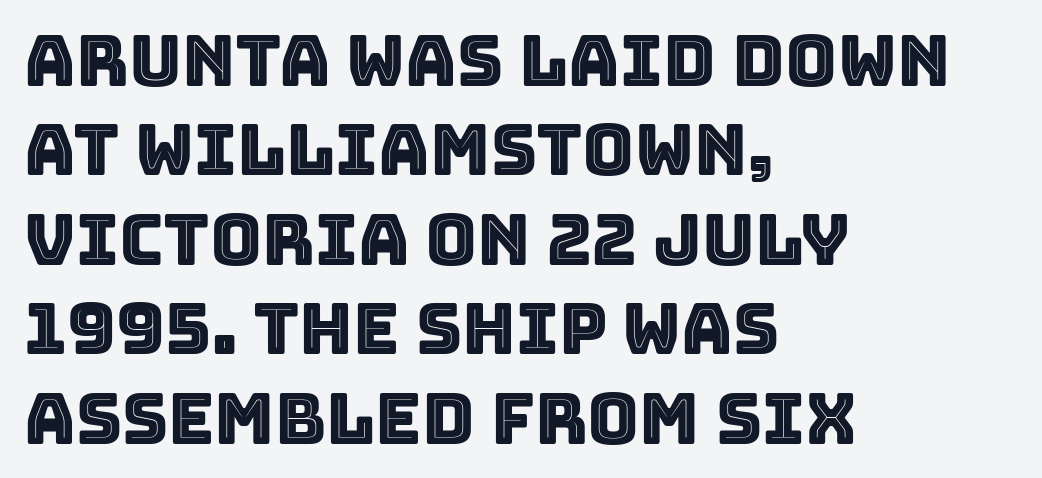
The line-height multiplier appears to be the usual default. Descender tails drop into unmarked territory. Visually the block forms a straight wall on the left and a jagged coastline on the right. Observe the ordinary spacing: letters are neighbours, not strangers.
